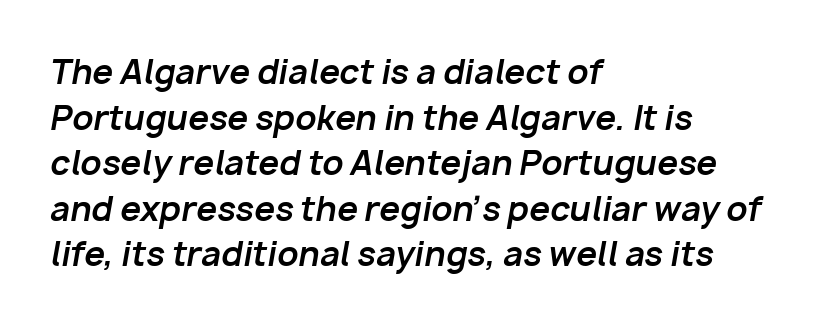
The image shows 33 px bold type, italic (leaning right); set left-aligned, normal line spacing (1.38x), normal letter spacing, not underlined; low stroke contrast and a medium x-height.
